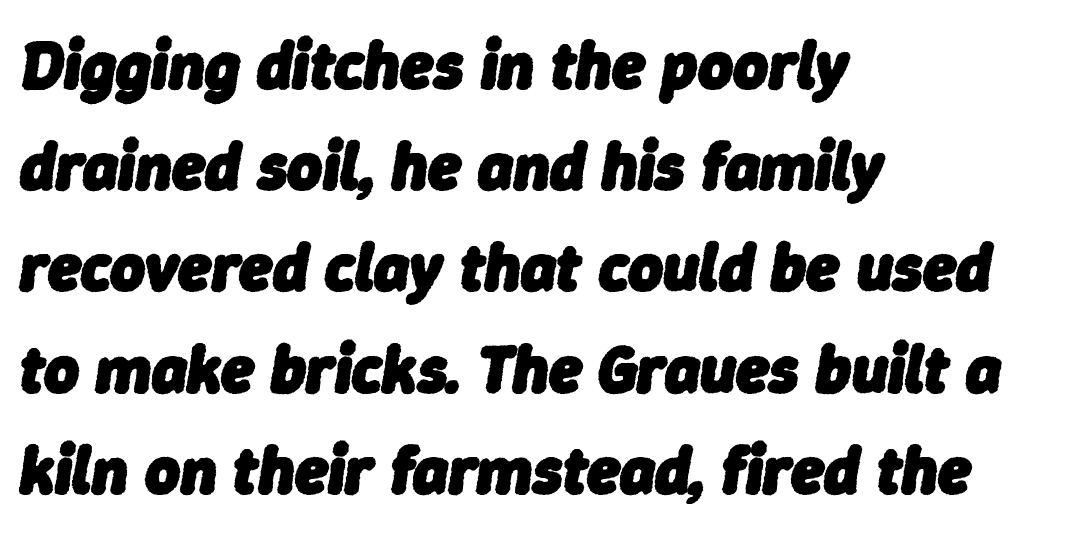
Q: Is the text bold? A: Yes.
Q: Is the text italic (slanted)? A: Yes, it leans right by about 9 degrees.
Q: Is the text underlined? A: No.
Q: How is the paragraph aligned? A: Left-aligned.
Q: Is the spacing between letters normal or unusually wide? A: Normal.
Q: Is the spacing between lines tight, normal or loose? A: Normal.
Q: Width (condensed, normal, or wide)? A: Normal.
Q: Stroke contrast? A: Low.
Q: x-height? A: Medium.
Q: Monospaced? A: No.
